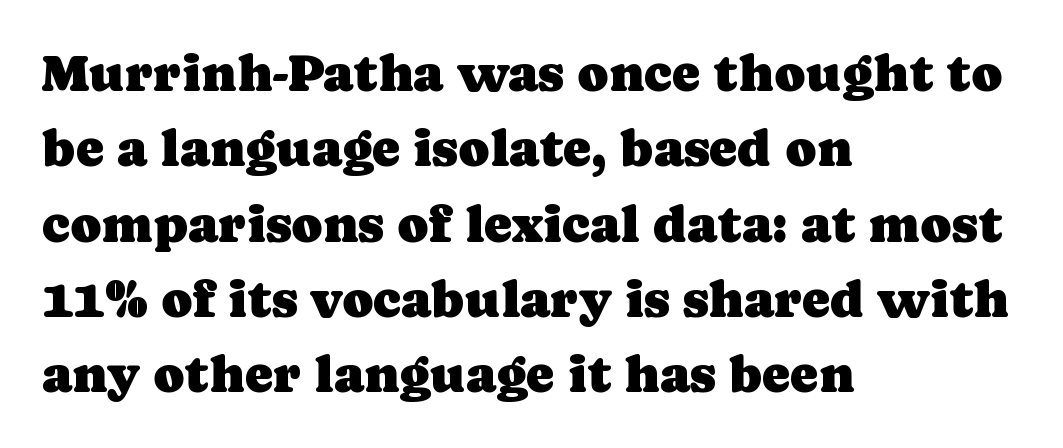
The image shows 53 px serif type, upright; set left-aligned, normal line spacing (1.42x), normal letter spacing, not underlined; low stroke contrast and a medium x-height.
